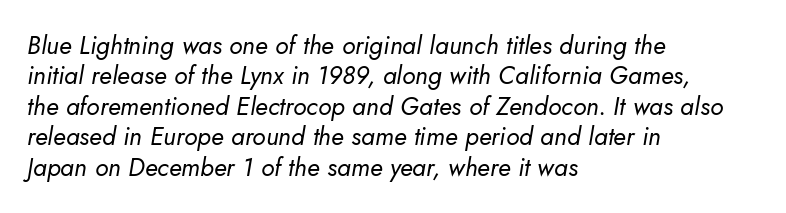
Q: Is the text bold? A: No.
Q: Is the text italic (slanted)? A: Yes, it leans right by about 5 degrees.
Q: Is the text underlined? A: No.
Q: How is the paragraph aligned? A: Left-aligned.
Q: Is the spacing between letters normal or unusually wide? A: Normal.
